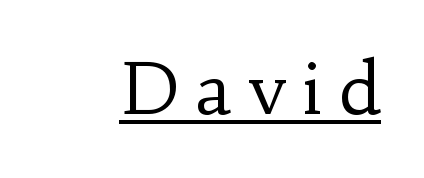
The image shows 71 px regular-weight serif type, upright; set unusually wide letter spacing (+0.25 em), underlined; low stroke contrast and a small x-height.
